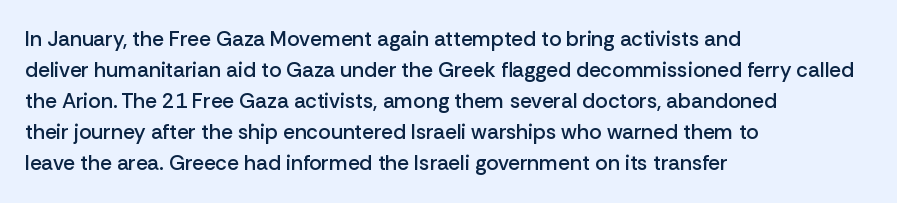
The image shows 21 px text type, upright; set left-aligned, normal line spacing (1.48x), normal letter spacing, not underlined.
